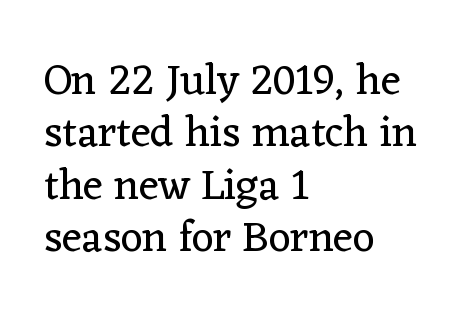
{"serif": "yes", "italic": "no", "bold": "no", "weight": "regular", "width": "normal", "stroke_contrast": "low", "x_height": "medium", "monospaced": "no", "underline": "no", "align": "left", "line_spacing_ratio": 1.22, "letter_spacing": "normal", "letter_spacing_em": 0.0, "glyph_px": 43}
